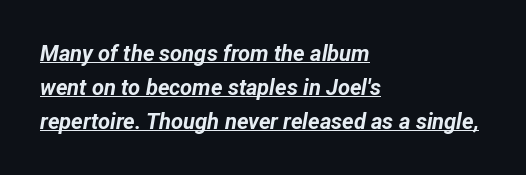
{"italic": "yes", "lean": "right", "slant_degrees": 12, "bold": "yes", "underline": "yes", "align": "left", "line_spacing": "normal", "line_spacing_ratio": 1.54, "letter_spacing": "normal", "letter_spacing_em": 0.0, "glyph_px": 22}
